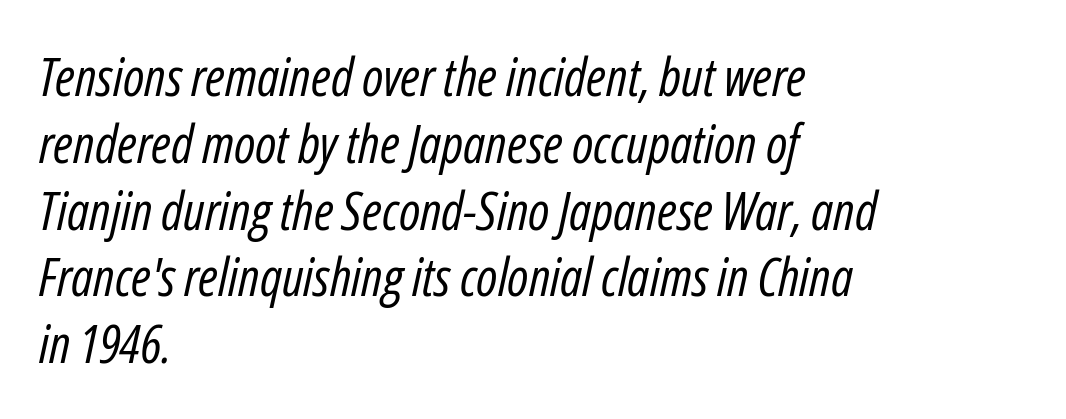
These glyphs show unthickened strokes, regular width or finer. The passage shown leans; its letterforms are oblique. Quick note: interline space is typical. Do the characters align in a grid? No, the font is proportional. Short and long lines alike share a common starting point at left.
